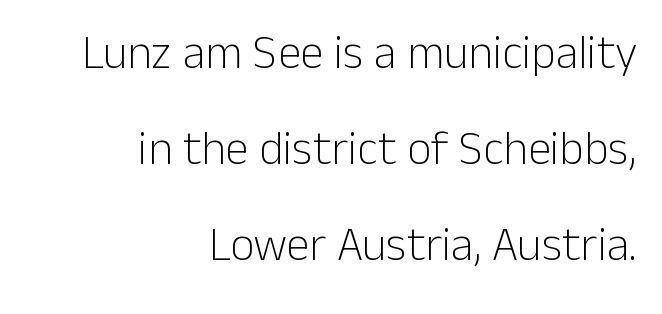
{"serif": "no", "italic": "no", "bold": "no", "weight": "light", "width": "normal", "stroke_contrast": "low", "x_height": "medium", "monospaced": "no", "underline": "no", "align": "right", "line_spacing": "loose", "line_spacing_ratio": 2.04, "letter_spacing": "normal", "letter_spacing_em": 0.0, "glyph_px": 47}
